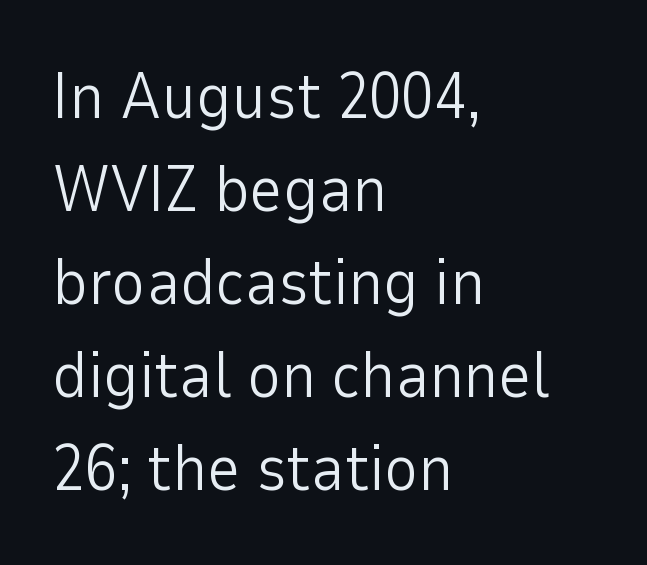
The lettering stays uniformly vertical, giving the passage a roman look. To sum up the face: it is a sans, with no serifs. The letters sit at their default tracking, neither squeezed nor spread. On a weight scale, this lands at 450 or below.
